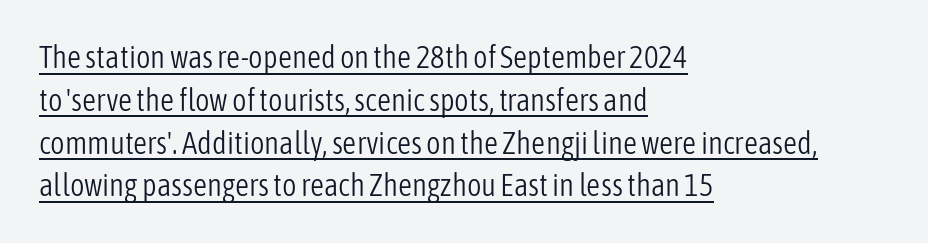
Like a heading marked for emphasis, these lines bear an underscore. In terms of posture, this sample is upright. In terms of letterspacing, this is plain default setting. Serif or sans? Sans — the stroke terminals are bare. The letterforms sit at book weight or below. Think of a printed novel: that variable character pitch is what you see here.
